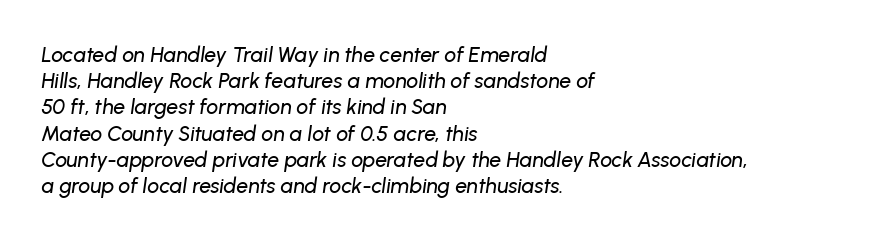
Compared with typical paragraphs, the rows here are spaced about the same. The typography opts for an oblique posture over an upright one. The passage shown is not underscored anywhere. Students, note that the glyphs here touch the page at normal intervals.
